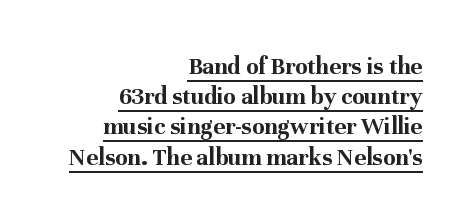
Ascenders rise straight up at ninety degrees. Notice how a bar underscores the lettering throughout. The glyphs have the mass of a bold cut. Characters follow at the spacing the type designer built in. The passage is arranged like a letterhead date or caption credit — flush right.
